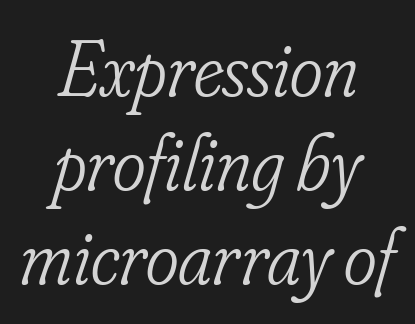
{"serif": "yes", "italic": "yes", "lean": "right", "slant_degrees": 16, "bold": "no", "weight": "light", "width": "condensed", "stroke_contrast": "low", "x_height": "small", "monospaced": "no", "underline": "no", "align": "center", "line_spacing_ratio": 1.19, "letter_spacing": "normal", "letter_spacing_em": 0.0, "glyph_px": 79}
